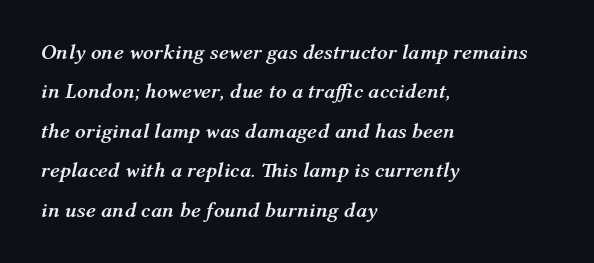
If you drew a ruler down the left edge, every line would touch it. Caption: bold face, heavy strokes. Underlining? Definitely not there. The passage shown leans; its letterforms are oblique.
